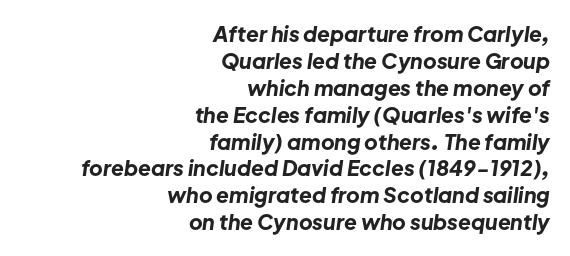
The image shows 21 px bold type, italic (leaning right); set right-aligned, normal line spacing (1.28x), normal letter spacing, not underlined.
